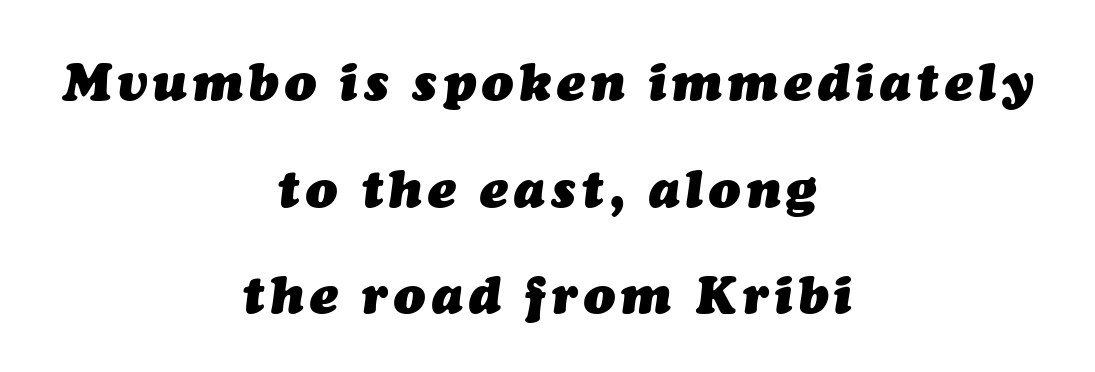
The line-height multiplier appears high, well above default. The lines are quadded center. Has an underline been added? It has not. Note the varied advance widths — an 'i' is clearly narrower than an 'm'.
